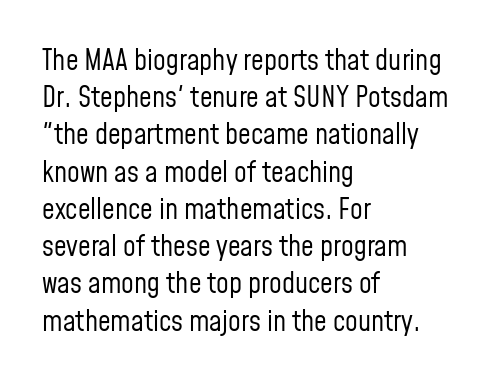
{"serif": "no", "italic": "no", "bold": "no", "weight": "regular", "width": "condensed", "stroke_contrast": "low", "x_height": "medium", "monospaced": "no", "underline": "no", "align": "left", "line_spacing": "normal", "line_spacing_ratio": 1.33, "letter_spacing": "normal", "letter_spacing_em": 0.0, "glyph_px": 28}
